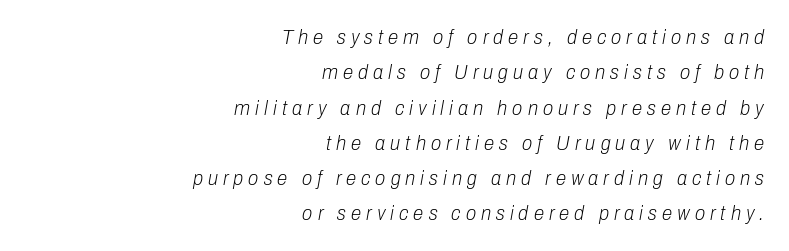
The image shows 21 px text type, italic (leaning right); set right-aligned, normal line spacing (1.68x), unusually wide letter spacing (+0.24 em), not underlined.
